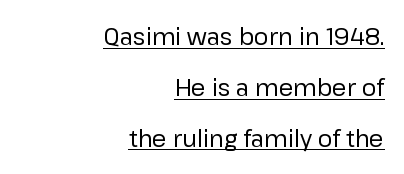
Q: Is the text bold? A: No.
Q: Is the text italic (slanted)? A: No, it is upright.
Q: Is the text underlined? A: Yes.
Q: How is the paragraph aligned? A: Right-aligned.
Q: Is the spacing between letters normal or unusually wide? A: Normal.
Q: Is the spacing between lines tight, normal or loose? A: Loose.
